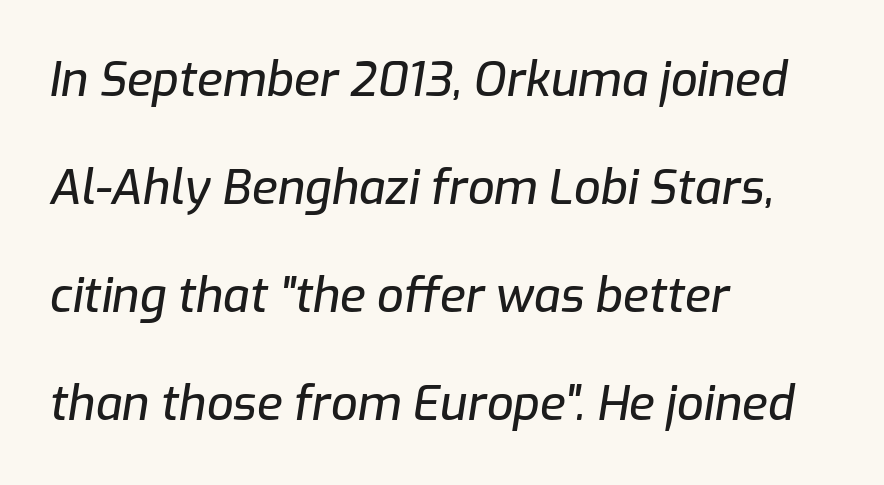
{"italic": "yes", "lean": "right", "slant_degrees": 9, "width": "normal", "stroke_contrast": "low", "x_height": "medium", "monospaced": "no", "underline": "no", "align": "left", "line_spacing": "loose", "line_spacing_ratio": 2.3, "letter_spacing": "normal", "letter_spacing_em": 0.0, "glyph_px": 47}
